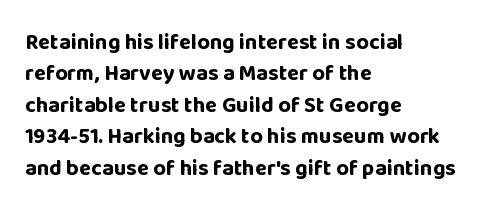
The image shows 22 px bold type, upright; set left-aligned, normal line spacing (1.43x), normal letter spacing, not underlined.
